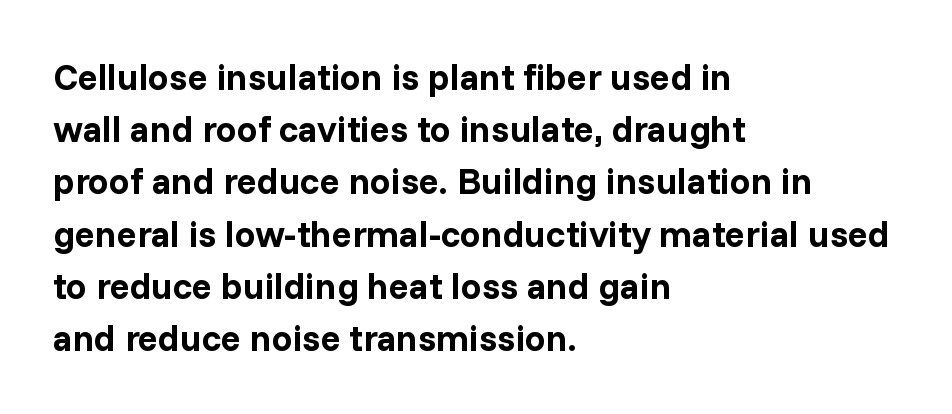
{"serif": "no", "italic": "no", "bold": "yes", "weight": "bold", "width": "normal", "stroke_contrast": "low", "x_height": "medium", "monospaced": "no", "underline": "no", "align": "left", "line_spacing": "normal", "line_spacing_ratio": 1.41, "letter_spacing": "normal", "letter_spacing_em": 0.0, "glyph_px": 37}
